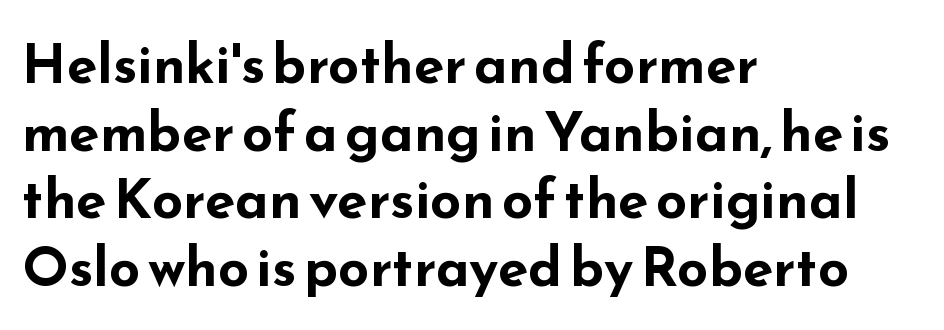
Q: Is the text bold? A: Yes.
Q: Is the text italic (slanted)? A: No, it is upright.
Q: Is the typeface a serif or a sans-serif typeface? A: Sans-serif.
Q: Is the text underlined? A: No.
Q: How is the paragraph aligned? A: Left-aligned.
Q: Is the spacing between letters normal or unusually wide? A: Normal.
Q: Width (condensed, normal, or wide)? A: Wide.
Q: Stroke contrast? A: Low.
Q: x-height? A: Small.
Q: Monospaced? A: No.
